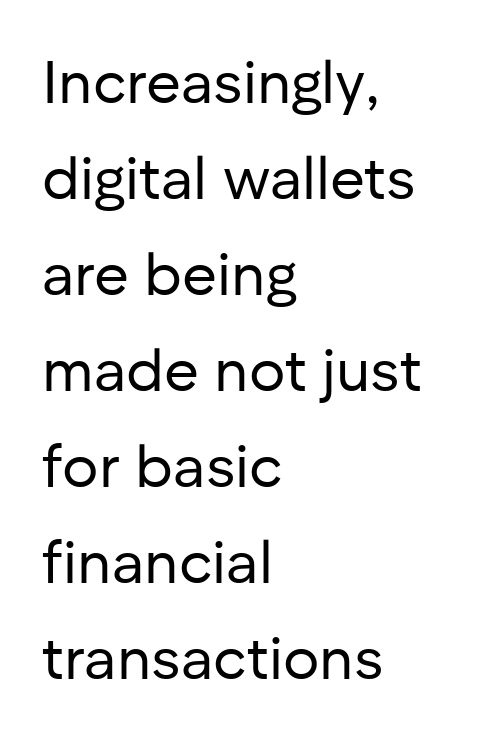
Q: Is the text bold? A: No.
Q: Is the text italic (slanted)? A: No, it is upright.
Q: Is the typeface a serif or a sans-serif typeface? A: Sans-serif.
Q: Is the text underlined? A: No.
Q: How is the paragraph aligned? A: Left-aligned.
Q: Is the spacing between letters normal or unusually wide? A: Normal.
Q: Is the spacing between lines tight, normal or loose? A: Normal.
Q: Width (condensed, normal, or wide)? A: Normal.
Q: Stroke contrast? A: Low.
Q: x-height? A: Medium.
Q: Monospaced? A: No.
